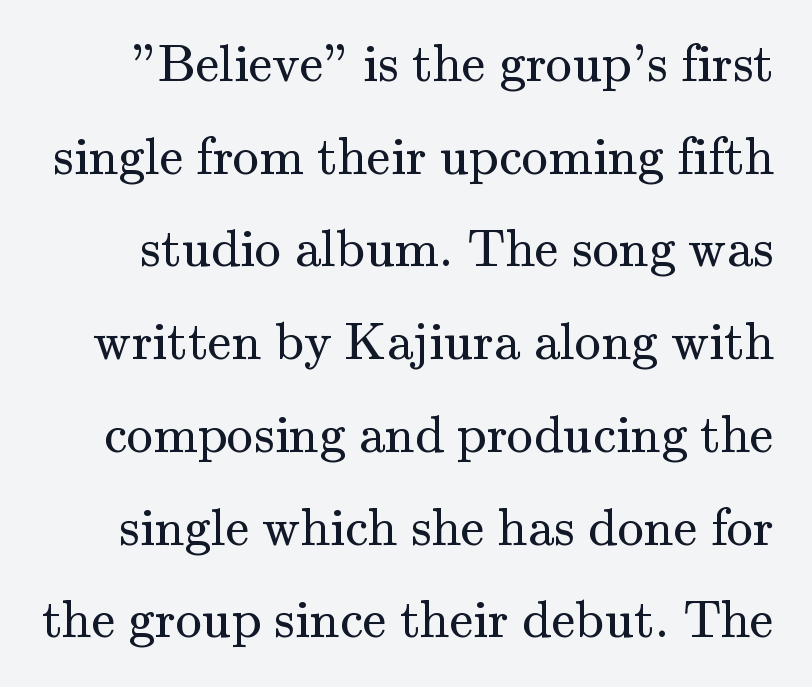
Q: Is the text bold? A: No.
Q: Is the text italic (slanted)? A: No, it is upright.
Q: Is the typeface a serif or a sans-serif typeface? A: Serif.
Q: Is the text underlined? A: No.
Q: Is the spacing between letters normal or unusually wide? A: Normal.
Q: Width (condensed, normal, or wide)? A: Normal.
Q: Stroke contrast? A: Medium.
Q: x-height? A: Small.
Q: Monospaced? A: No.
